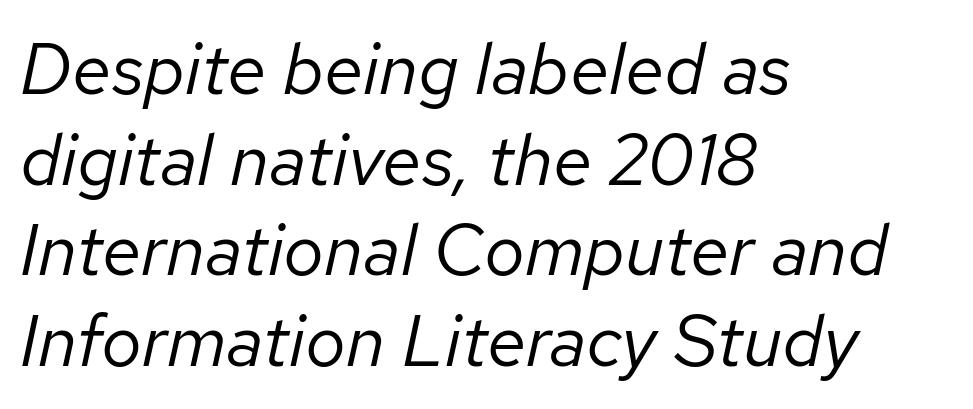
The image shows 72 px regular-weight type, italic (leaning right); set left-aligned, normal line spacing (1.26x), normal letter spacing, not underlined; low stroke contrast and a medium x-height.
